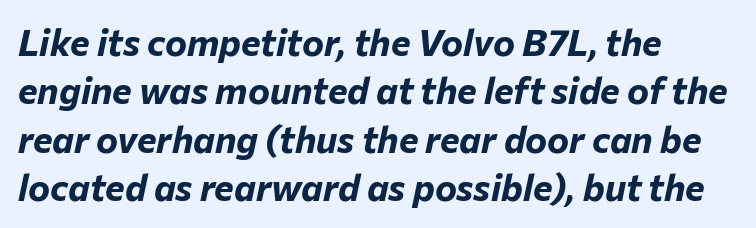
Q: Is the text bold? A: Yes.
Q: Is the text italic (slanted)? A: Yes, it leans right by about 12 degrees.
Q: Is the text underlined? A: No.
Q: How is the paragraph aligned? A: Left-aligned.
Q: Is the spacing between letters normal or unusually wide? A: Normal.
Q: Is the spacing between lines tight, normal or loose? A: Normal.
Q: Width (condensed, normal, or wide)? A: Normal.
Q: Stroke contrast? A: Low.
Q: x-height? A: Medium.
Q: Monospaced? A: No.
